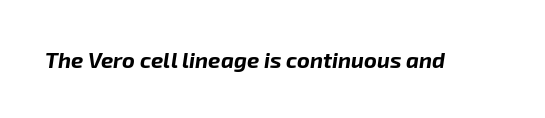
Q: Is the text bold? A: Yes.
Q: Is the text italic (slanted)? A: Yes, it leans right by about 8 degrees.
Q: Is the text underlined? A: No.
Q: Is the spacing between letters normal or unusually wide? A: Normal.
